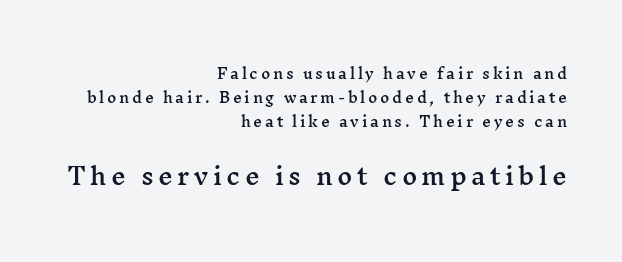
Which chunk is bigger? The second one — the bottom block dwarfs the top. Words float on clear page, feet unadorned. The text block is weighted toward the right margin, trailing off unevenly leftward. Is there any slant? The stems are plumb.
